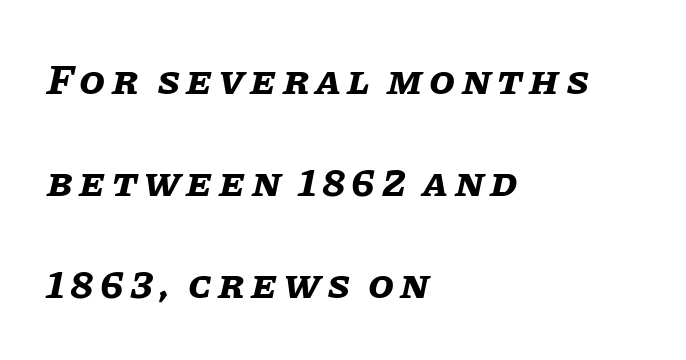
{"italic": "yes", "lean": "right", "slant_degrees": 11, "bold": "yes", "weight": "bold", "width": "normal", "stroke_contrast": "low", "x_height": "large", "monospaced": "no", "underline": "no", "align": "left", "line_spacing": "loose", "line_spacing_ratio": 2.43, "glyph_px": 42}
